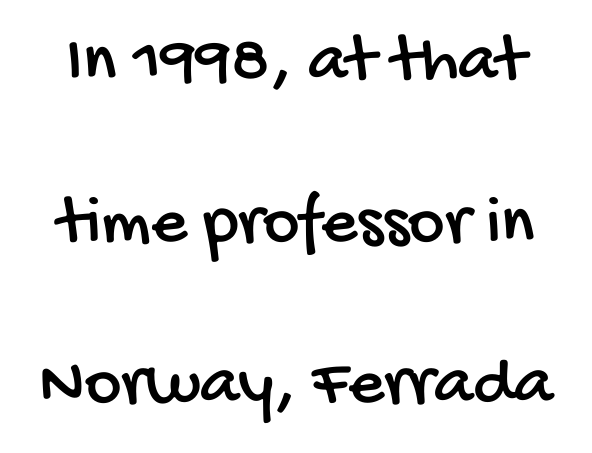
The image shows 70 px condensed sans-serif type; set loose line spacing (2.31x), normal letter spacing, not underlined; low stroke contrast and a large x-height.
